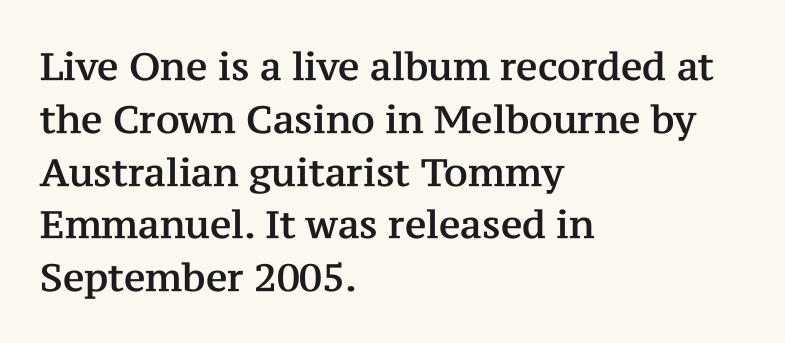
The image shows 38 px serif type, upright; set left-aligned, normal line spacing (1.39x), normal letter spacing, not underlined; medium stroke contrast and a medium x-height.
